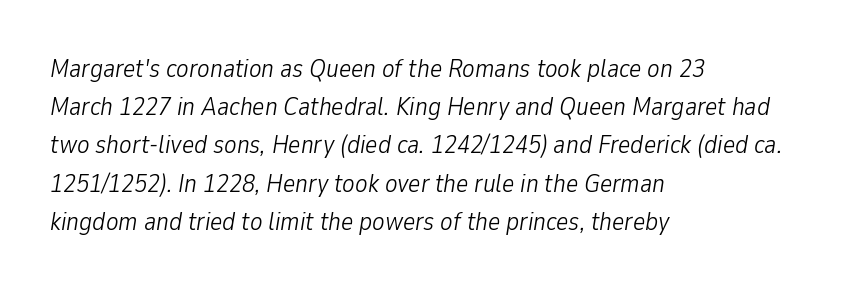
The gap between lines stays unmarked. Letter spacing: default. Looking at the ascenders, they clearly lean. The strokes are not fattened; the text isn't bold.
